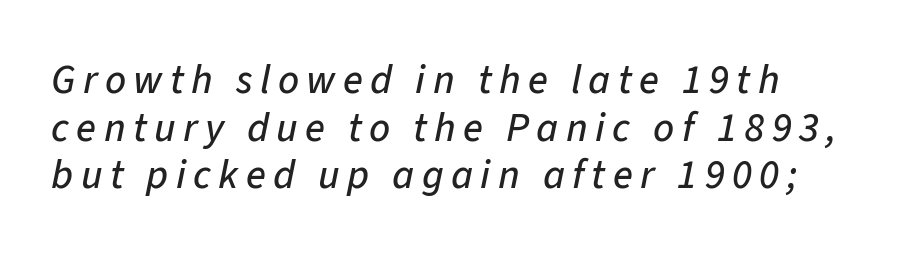
{"italic": "yes", "lean": "right", "slant_degrees": 11, "width": "normal", "stroke_contrast": "low", "x_height": "medium", "monospaced": "no", "underline": "no", "line_spacing_ratio": 1.16, "glyph_px": 41}
